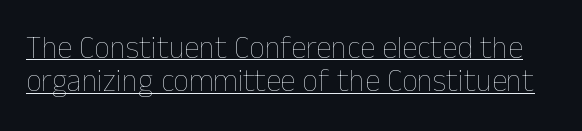
The image shows 31 px thin type, upright; set tight line spacing (1.07x), normal letter spacing, underlined; low stroke contrast and a medium x-height.
